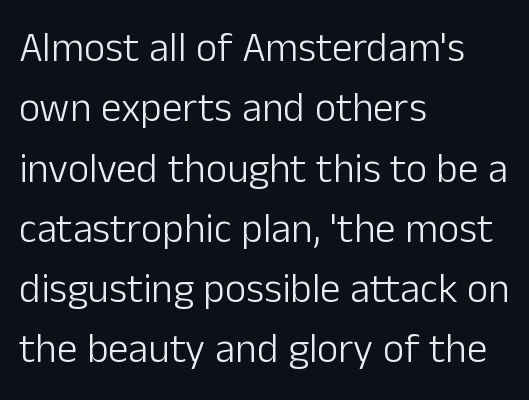
{"serif": "no", "italic": "no", "bold": "no", "weight": "light", "width": "normal", "stroke_contrast": "low", "x_height": "medium", "monospaced": "no", "underline": "no", "align": "left", "line_spacing": "normal", "line_spacing_ratio": 1.47, "letter_spacing": "normal", "letter_spacing_em": 0.0, "glyph_px": 41}
